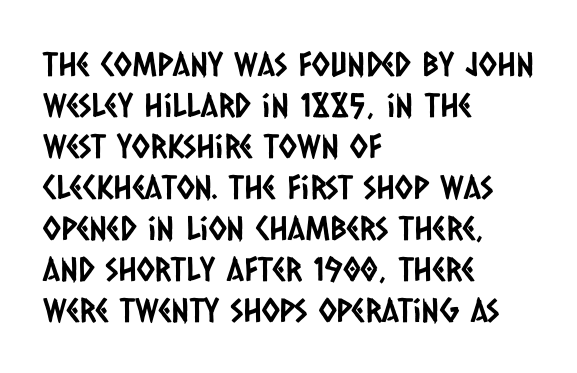
{"serif": "no", "width": "condensed", "stroke_contrast": "low", "x_height": "large", "monospaced": "no", "underline": "no", "align": "left", "line_spacing_ratio": 1.24, "letter_spacing": "normal", "letter_spacing_em": 0.0, "glyph_px": 33}
